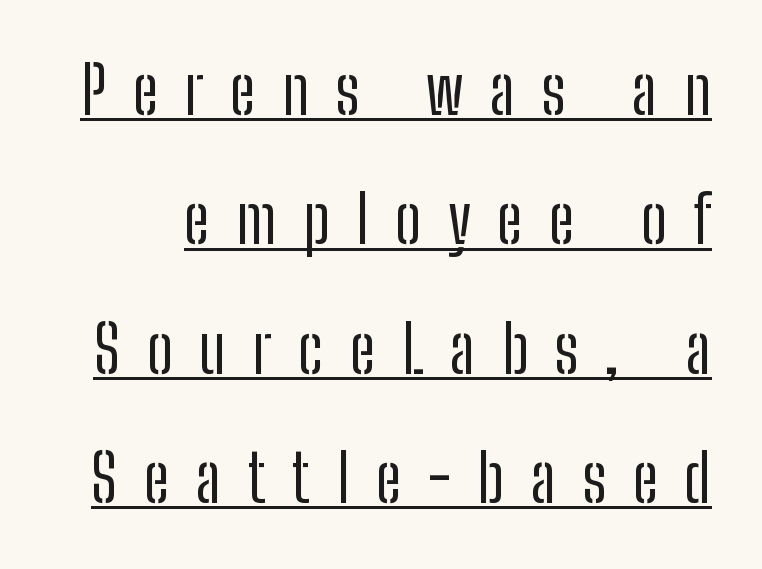
Q: Is the text bold? A: No.
Q: Is the text italic (slanted)? A: No, it is upright.
Q: Is the typeface a serif or a sans-serif typeface? A: Sans-serif.
Q: Is the text underlined? A: Yes.
Q: Is the spacing between letters normal or unusually wide? A: Unusually wide.
Q: Is the spacing between lines tight, normal or loose? A: Loose.
Q: Width (condensed, normal, or wide)? A: Condensed.
Q: Stroke contrast? A: Low.
Q: x-height? A: Medium.
Q: Monospaced? A: No.
